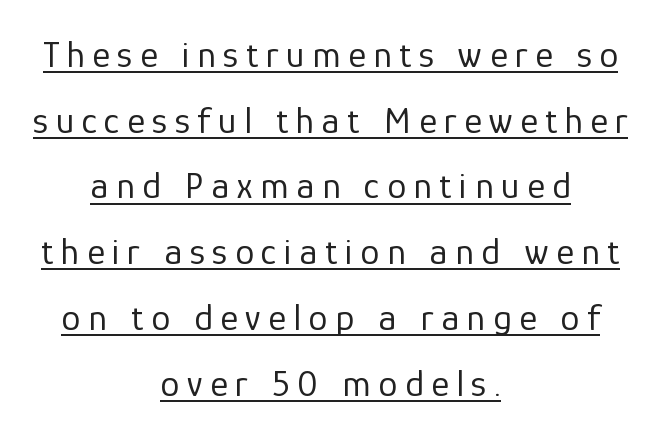
{"serif": "no", "italic": "no", "bold": "no", "weight": "regular", "width": "normal", "stroke_contrast": "low", "x_height": "medium", "monospaced": "no", "underline": "yes", "align": "center", "line_spacing_ratio": 1.73, "letter_spacing": "wide", "letter_spacing_em": 0.2, "glyph_px": 38}
